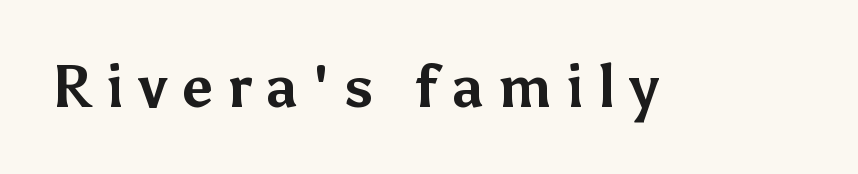
Q: Is the text bold? A: Yes.
Q: Is the text italic (slanted)? A: No, it is upright.
Q: Is the typeface a serif or a sans-serif typeface? A: Sans-serif.
Q: Is the text underlined? A: No.
Q: Is the spacing between letters normal or unusually wide? A: Unusually wide.
Q: Width (condensed, normal, or wide)? A: Normal.
Q: Stroke contrast? A: Medium.
Q: x-height? A: Medium.
Q: Monospaced? A: No.
